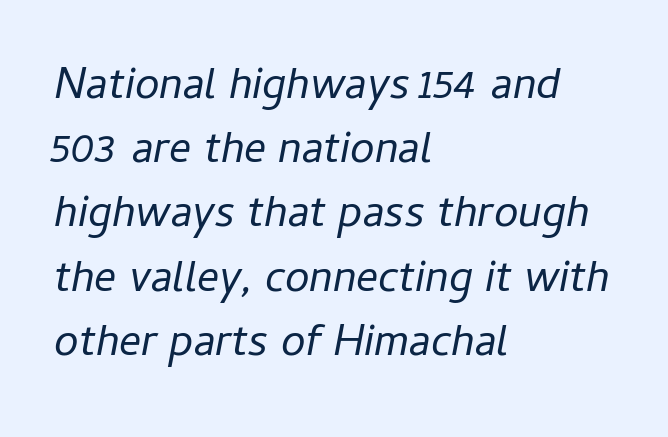
Q: Is the text bold? A: No.
Q: Is the text italic (slanted)? A: Yes, it leans right by about 11 degrees.
Q: Is the text underlined? A: No.
Q: How is the paragraph aligned? A: Left-aligned.
Q: Is the spacing between letters normal or unusually wide? A: Normal.
Q: Is the spacing between lines tight, normal or loose? A: Normal.
Q: Width (condensed, normal, or wide)? A: Normal.
Q: Stroke contrast? A: Low.
Q: x-height? A: Medium.
Q: Monospaced? A: No.
